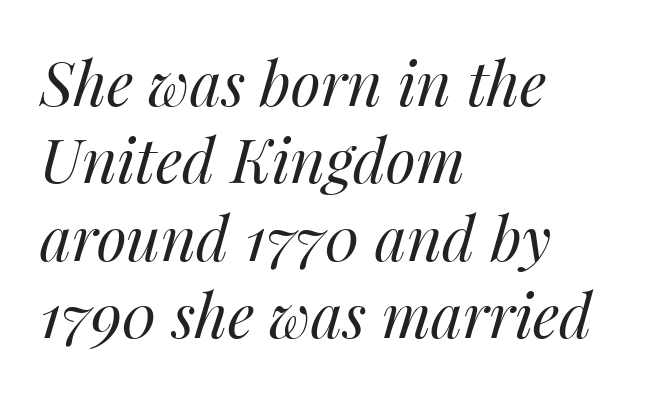
{"italic": "yes", "lean": "right", "slant_degrees": 14, "bold": "no", "weight": "regular", "width": "normal", "stroke_contrast": "medium", "x_height": "medium", "monospaced": "no", "underline": "no", "align": "left", "line_spacing": "normal", "line_spacing_ratio": 1.27, "letter_spacing": "normal", "letter_spacing_em": 0.0, "glyph_px": 61}
